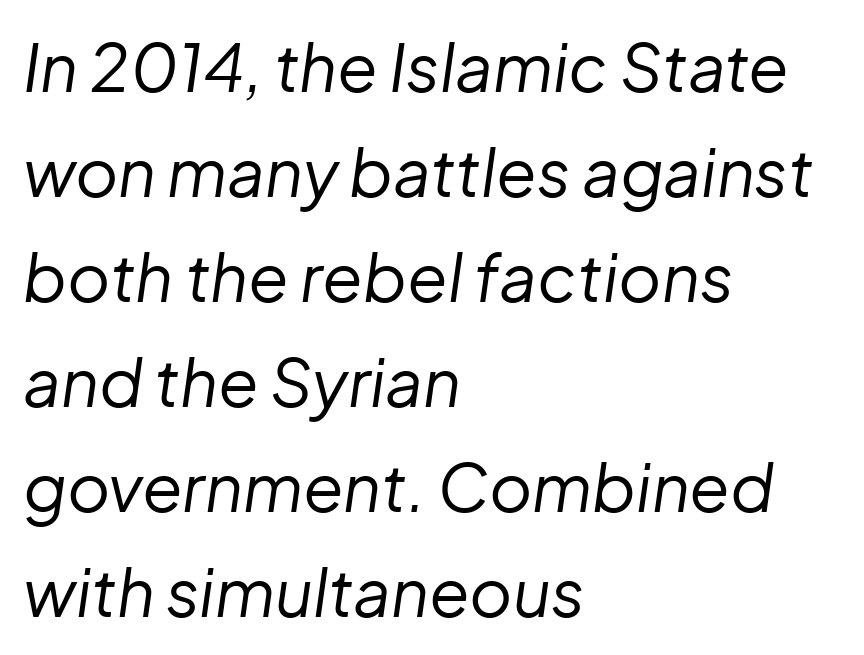
The strip under each line holds only bare page. Teacher's note: observe the even left margin — that is flush-left alignment. Summary of weight: not heavy and not bold. The vertical gap from one line to the next is medium. Proportional: the letters do not fall into vertical columns. The axis of the letterforms is tilted away from vertical.
